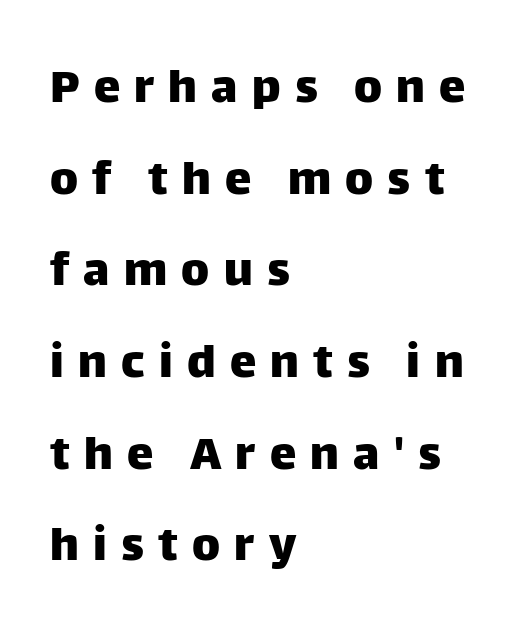
{"serif": "no", "italic": "no", "width": "normal", "stroke_contrast": "low", "x_height": "large", "monospaced": "no", "underline": "no", "align": "left", "line_spacing_ratio": 1.73, "letter_spacing": "wide", "letter_spacing_em": 0.27, "glyph_px": 53}
